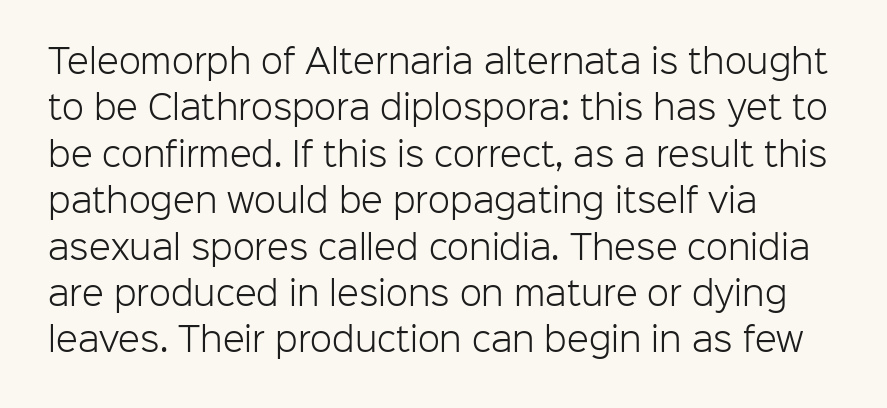
{"serif": "no", "italic": "no", "bold": "no", "weight": "light", "width": "normal", "stroke_contrast": "low", "x_height": "medium", "monospaced": "no", "underline": "no", "align": "left", "line_spacing": "normal", "line_spacing_ratio": 1.45, "letter_spacing": "normal", "letter_spacing_em": 0.0, "glyph_px": 32}
